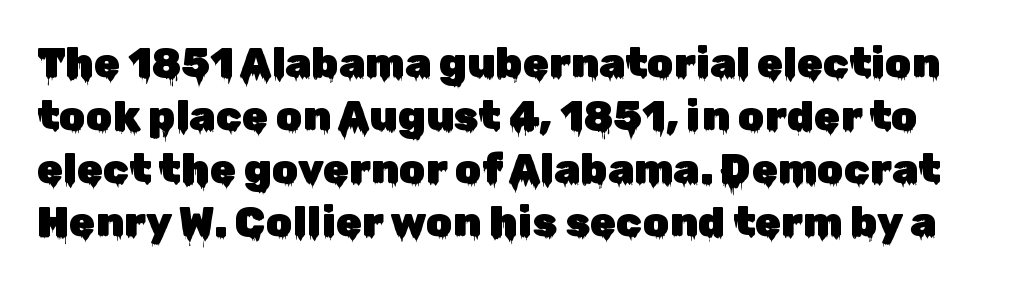
The letters stand straight up with perfectly vertical stems. In terms of letterspacing, this is plain default setting. Classification — sans serif. Spacing verdict: proportional, widths tailored to each character.
